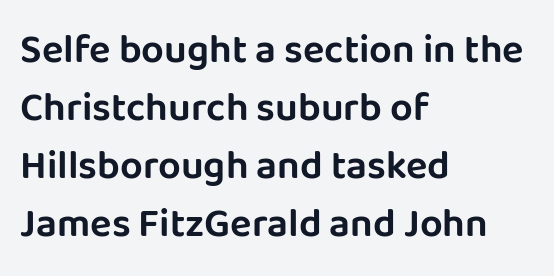
The image shows 40 px sans-serif type, upright; set left-aligned, normal line spacing (1.45x), normal letter spacing, not underlined; low stroke contrast and a large x-height.
